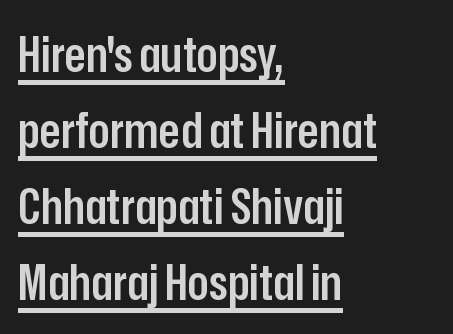
{"serif": "no", "italic": "no", "bold": "semi", "weight": "semibold", "width": "condensed", "stroke_contrast": "low", "x_height": "medium", "monospaced": "no", "underline": "yes", "align": "left", "line_spacing": "normal", "line_spacing_ratio": 1.55, "letter_spacing": "normal", "letter_spacing_em": 0.0, "glyph_px": 49}
